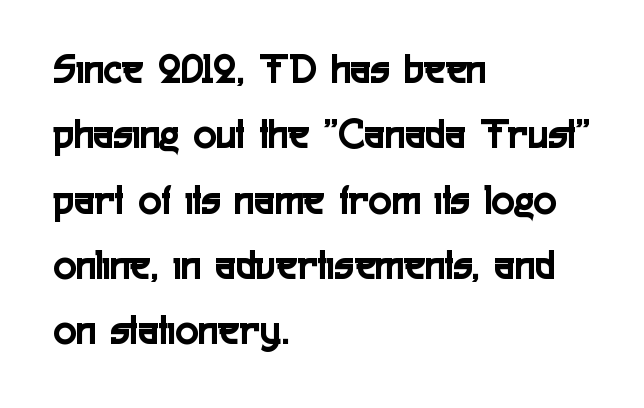
The image shows 43 px condensed sans-serif type, upright; set left-aligned, normal line spacing (1.52x), normal letter spacing, not underlined; a medium x-height.
